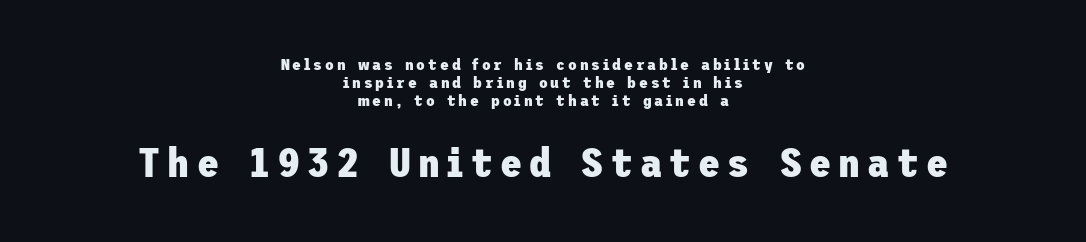
Alignment: centered. Thick stems and heavy bowls — unmistakably bold. Bare-footed words on every line. This sample uses a sans-serif face. Posture: vertical. The letters in the lower block stand taller than those in the block above.
